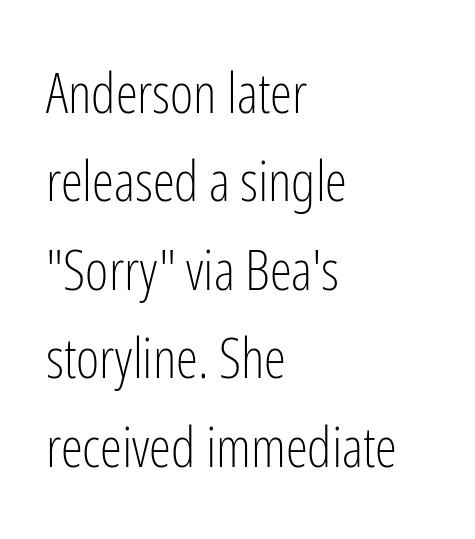
{"serif": "no", "italic": "no", "bold": "no", "weight": "light", "width": "condensed", "stroke_contrast": "low", "x_height": "medium", "monospaced": "no", "underline": "no", "align": "left", "line_spacing": "normal", "line_spacing_ratio": 1.58, "letter_spacing": "normal", "letter_spacing_em": 0.0, "glyph_px": 56}
